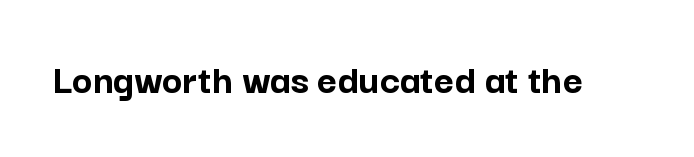
Weight: bold. Tracking value appears to be zero — textbook default spacing. Any mark beneath the type? The region is blank. When letters stand straight like this, we call the style roman or upright.
